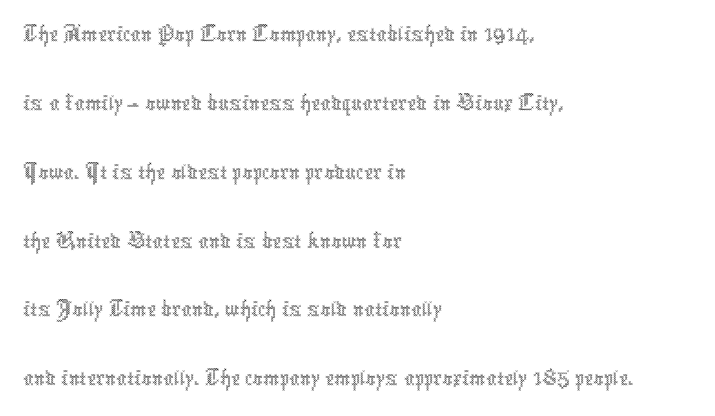
Q: Is the text bold? A: No.
Q: Is the text italic (slanted)? A: No, it is upright.
Q: Is the text underlined? A: No.
Q: How is the paragraph aligned? A: Left-aligned.
Q: Is the spacing between letters normal or unusually wide? A: Normal.
Q: Is the spacing between lines tight, normal or loose? A: Normal.
Q: Width (condensed, normal, or wide)? A: Condensed.
Q: x-height? A: Medium.
Q: Monospaced? A: No.
